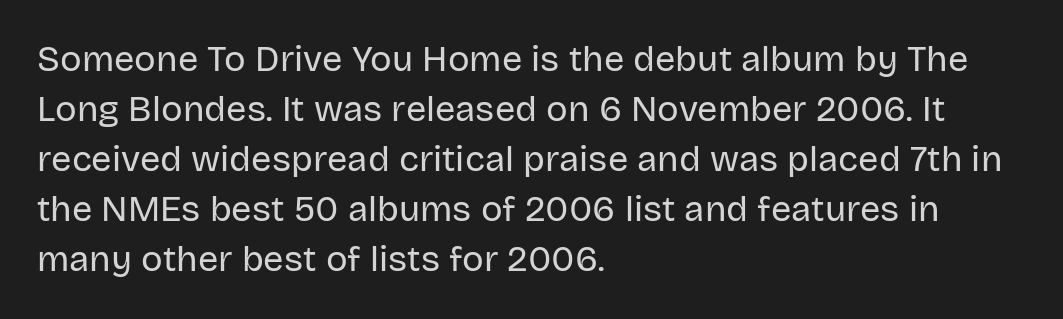
{"serif": "no", "italic": "no", "bold": "no", "weight": "regular", "width": "normal", "stroke_contrast": "low", "x_height": "large", "monospaced": "no", "underline": "no", "align": "left", "line_spacing": "normal", "line_spacing_ratio": 1.39, "letter_spacing": "normal", "letter_spacing_em": 0.0, "glyph_px": 36}
